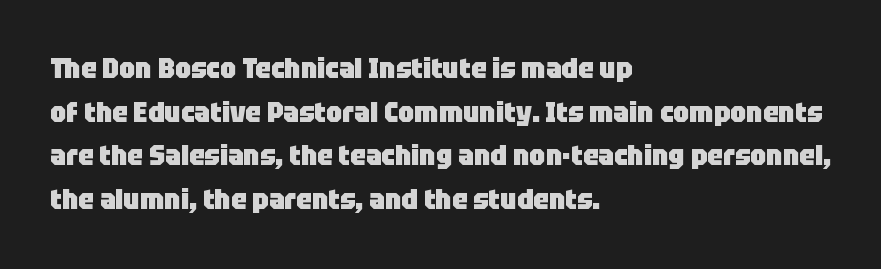
The image shows 28 px heavy sans-serif type, upright; set left-aligned, normal line spacing (1.56x), normal letter spacing, not underlined; low stroke contrast and a large x-height.
